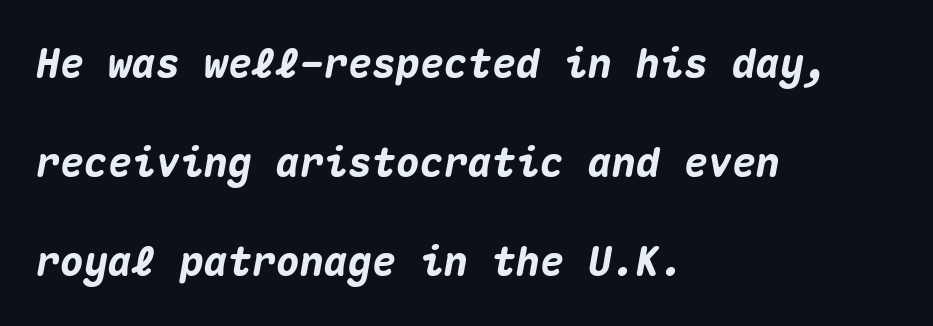
Each letter, wide or thin by design, is forced into the same width here. Compared with typical body copy, the letter spacing here is the same. Anything drawn beneath the words? Only blank space. Emphasis-style slanted type is in use. Horizontal alignment here is leftward, the default for most running prose. Summary of weight: heavy, a full bold.
